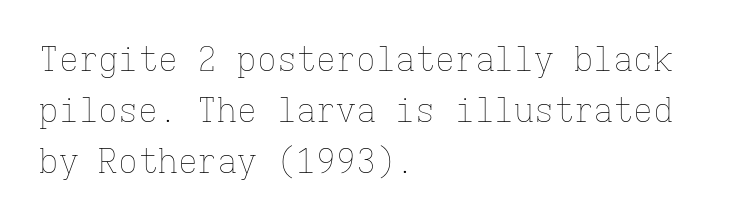
{"italic": "no", "bold": "no", "weight": "thin", "width": "normal", "stroke_contrast": "low", "x_height": "medium", "monospaced": "yes", "underline": "no", "align": "left", "line_spacing": "normal", "line_spacing_ratio": 1.55, "letter_spacing": "normal", "letter_spacing_em": 0.0, "glyph_px": 33}
